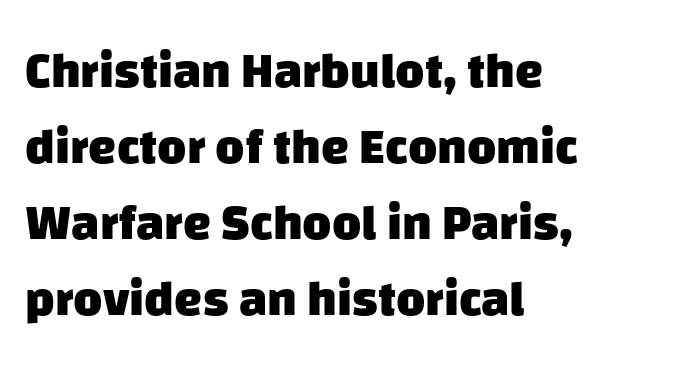
The image shows 50 px heavy sans-serif type; set left-aligned, normal line spacing (1.52x), normal letter spacing, not underlined; low stroke contrast and a large x-height.
